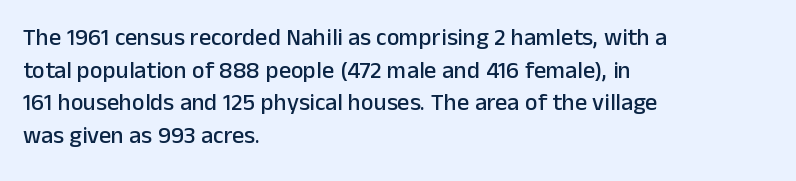
Q: Is the text italic (slanted)? A: No, it is upright.
Q: Is the text underlined? A: No.
Q: How is the paragraph aligned? A: Left-aligned.
Q: Is the spacing between letters normal or unusually wide? A: Normal.
Q: Is the spacing between lines tight, normal or loose? A: Normal.
